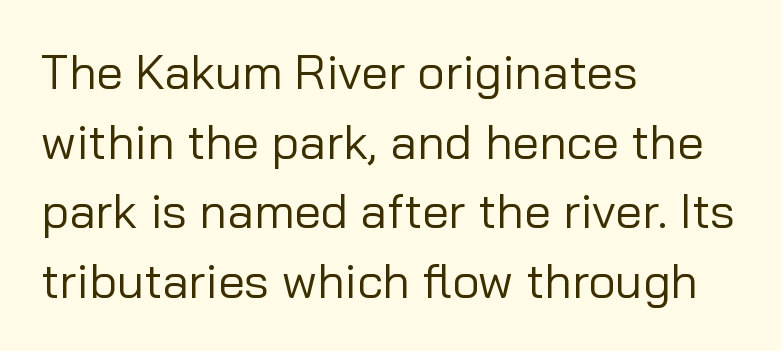
{"serif": "no", "italic": "no", "bold": "no", "weight": "regular", "width": "normal", "stroke_contrast": "low", "x_height": "medium", "monospaced": "no", "underline": "no", "align": "left", "line_spacing": "normal", "line_spacing_ratio": 1.45, "letter_spacing": "normal", "letter_spacing_em": 0.0, "glyph_px": 48}
